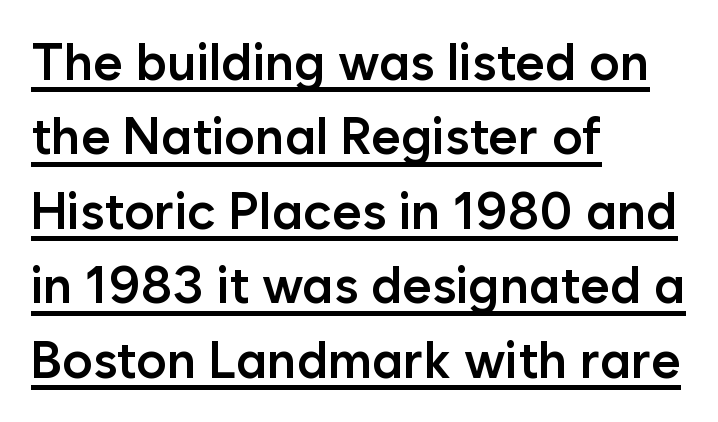
{"serif": "no", "italic": "no", "bold": "semi", "weight": "semibold", "width": "normal", "stroke_contrast": "low", "x_height": "medium", "monospaced": "no", "underline": "yes", "align": "left", "line_spacing": "normal", "line_spacing_ratio": 1.46, "letter_spacing": "normal", "letter_spacing_em": 0.0, "glyph_px": 51}
